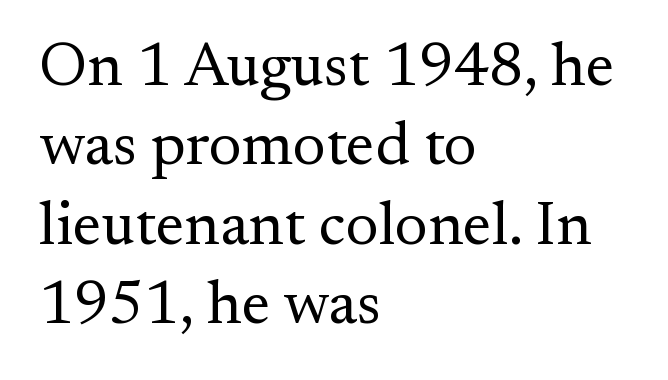
The image shows 62 px regular-weight serif type, upright; set left-aligned, normal line spacing (1.28x), normal letter spacing, not underlined; medium stroke contrast and a small x-height.
